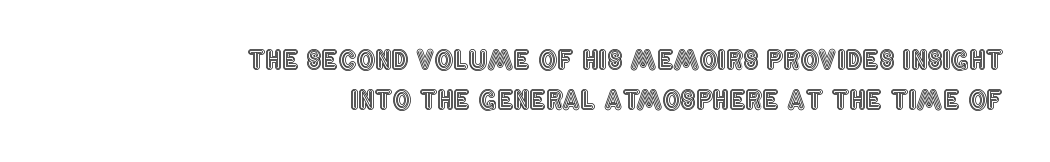
{"italic": "no", "underline": "no", "align": "right", "line_spacing": "normal", "line_spacing_ratio": 1.55, "letter_spacing": "normal", "letter_spacing_em": 0.0, "glyph_px": 26}
